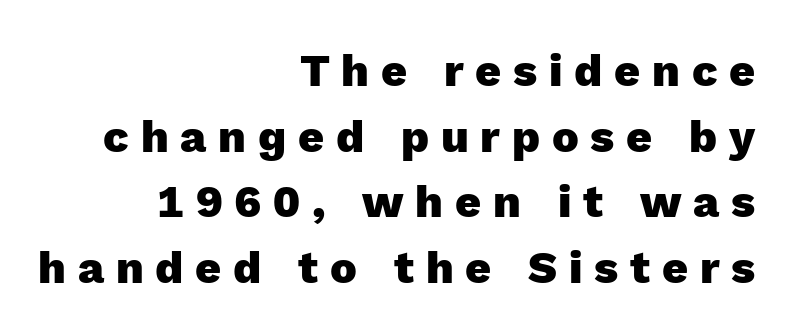
{"serif": "no", "italic": "no", "bold": "yes", "weight": "heavy", "width": "normal", "x_height": "medium", "monospaced": "no", "underline": "no", "align": "right", "line_spacing": "normal", "line_spacing_ratio": 1.46, "letter_spacing": "wide", "letter_spacing_em": 0.26, "glyph_px": 45}
